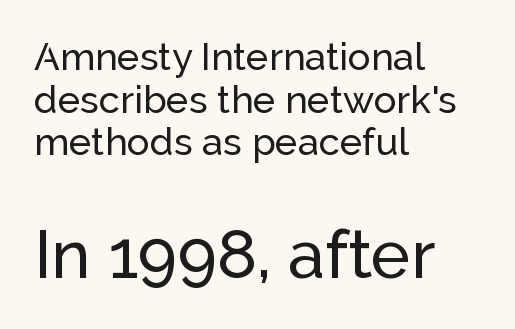
{"serif": "no", "italic": "no", "width": "normal", "stroke_contrast": "low", "x_height": "medium", "monospaced": "no", "underline": "no", "align": "left", "line_spacing": "tight", "line_spacing_ratio": 1.12, "letter_spacing": "normal", "letter_spacing_em": 0.0, "larger_block": "second", "size_ratio": 1.76, "glyph_px": 67}
